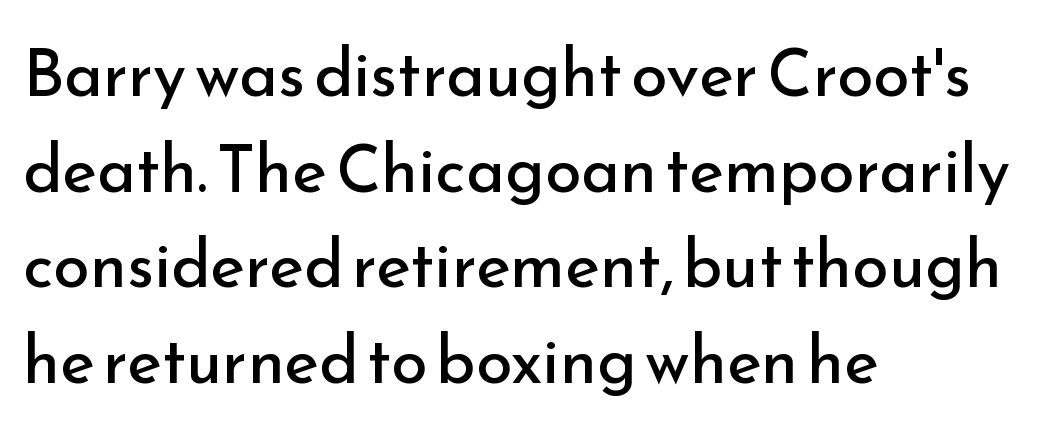
The area under the type is left untouched. Here the glyphs are tracked normally, forming tight word shapes. The letterforms sit at book weight or below. Regarding leading, the lines here are spaced in the standard way. Every row of glyphs begins at an identical x-position on the left. Does the type have serifs? No, each stem ends abruptly.
